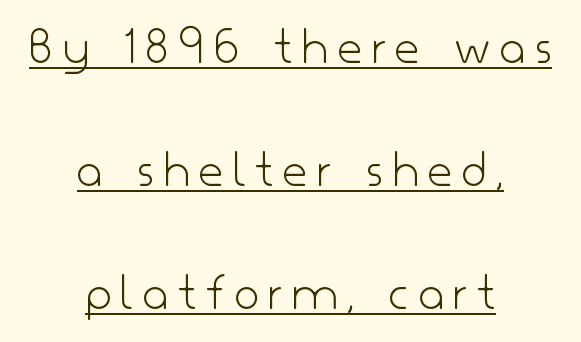
The image shows 54 px light sans-serif type, upright; set centered, loose line spacing (2.28x), underlined; low stroke contrast and a small x-height.
